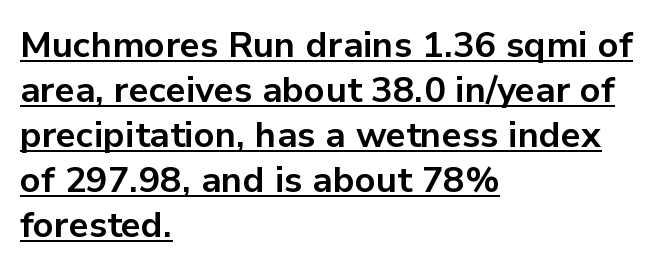
Baseline-to-baseline distance is the conventional proportion of letter height. Default kerning and tracking; the words read as compact shapes. A baseline rule has been typeset under these characters. All the whitespace from short lines collects on the right.
